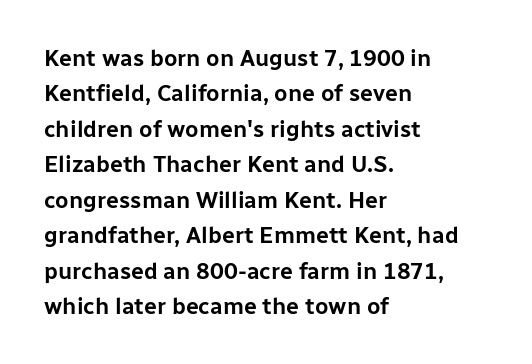
{"italic": "no", "underline": "no", "align": "left", "line_spacing": "normal", "line_spacing_ratio": 1.54, "letter_spacing": "normal", "letter_spacing_em": 0.0, "glyph_px": 23}
